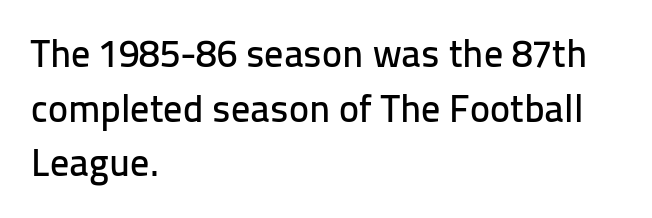
The image shows 38 px sans-serif type, upright; set left-aligned, normal line spacing (1.44x), normal letter spacing, not underlined; low stroke contrast and a medium x-height.
